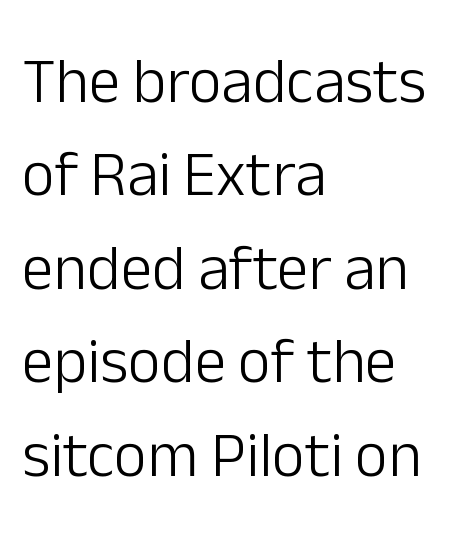
Q: Is the text bold? A: No.
Q: Is the text italic (slanted)? A: No, it is upright.
Q: Is the typeface a serif or a sans-serif typeface? A: Sans-serif.
Q: Is the text underlined? A: No.
Q: How is the paragraph aligned? A: Left-aligned.
Q: Is the spacing between letters normal or unusually wide? A: Normal.
Q: Is the spacing between lines tight, normal or loose? A: Normal.
Q: Width (condensed, normal, or wide)? A: Normal.
Q: Stroke contrast? A: Low.
Q: x-height? A: Medium.
Q: Monospaced? A: No.
